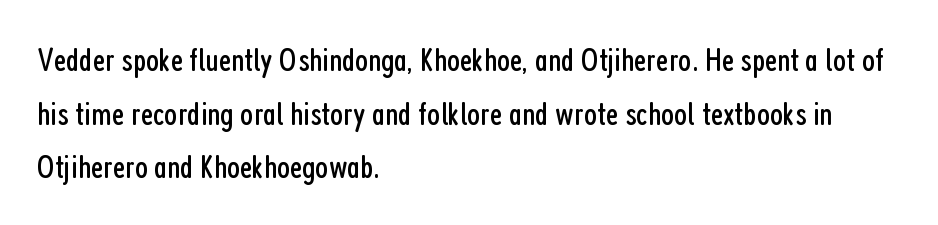
Q: Is the text bold? A: No.
Q: Is the text italic (slanted)? A: No, it is upright.
Q: Is the typeface a serif or a sans-serif typeface? A: Sans-serif.
Q: Is the text underlined? A: No.
Q: How is the paragraph aligned? A: Left-aligned.
Q: Is the spacing between letters normal or unusually wide? A: Normal.
Q: Is the spacing between lines tight, normal or loose? A: Normal.
Q: Width (condensed, normal, or wide)? A: Condensed.
Q: Stroke contrast? A: Low.
Q: x-height? A: Medium.
Q: Monospaced? A: No.
